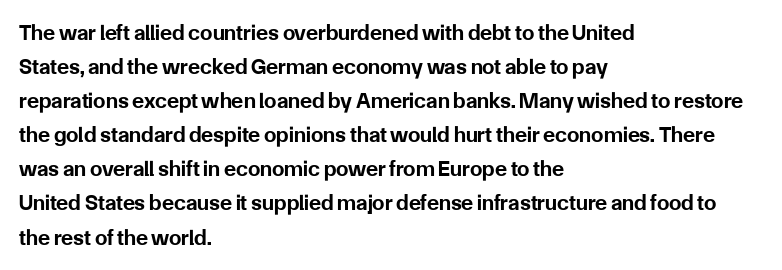
The image shows 22 px bold type, upright; set left-aligned, normal line spacing (1.55x), normal letter spacing, not underlined.
